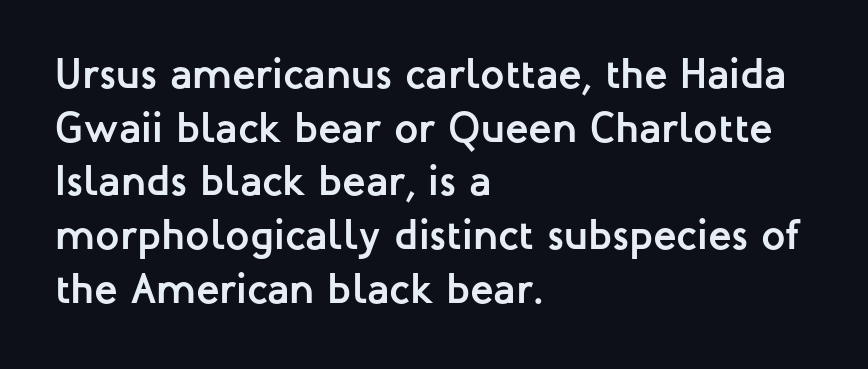
{"serif": "no", "italic": "no", "bold": "yes", "weight": "semibold", "width": "normal", "stroke_contrast": "low", "x_height": "medium", "monospaced": "no", "underline": "no", "align": "left", "line_spacing": "normal", "line_spacing_ratio": 1.25, "letter_spacing": "normal", "letter_spacing_em": 0.0, "glyph_px": 43}
